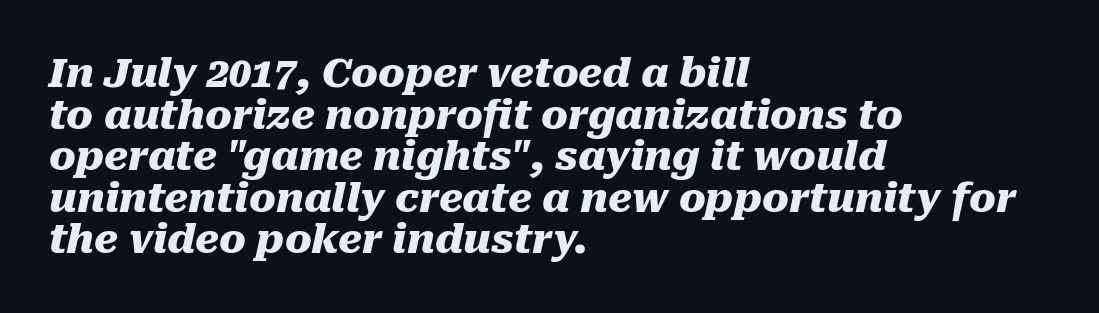
This rendering features lettering with no underline. Slanted lettering throughout. Here the designer chose a conventional face with non-uniform glyph widths. Glyph-to-glyph distance matches everyday printed text.
